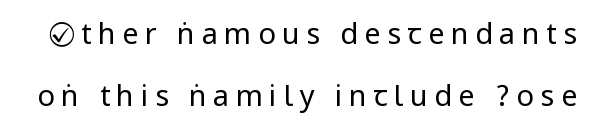
Q: Is the text bold? A: No.
Q: Is the text italic (slanted)? A: No, it is upright.
Q: Is the typeface a serif or a sans-serif typeface? A: Sans-serif.
Q: Is the text underlined? A: No.
Q: Is the spacing between letters normal or unusually wide? A: Unusually wide.
Q: Is the spacing between lines tight, normal or loose? A: Loose.
Q: Width (condensed, normal, or wide)? A: Condensed.
Q: Stroke contrast? A: Low.
